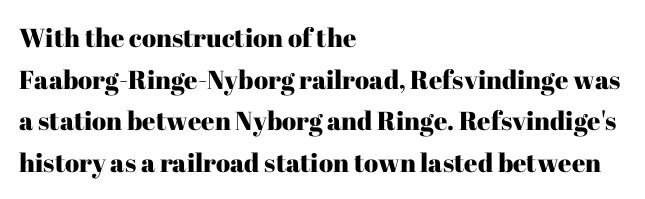
The glyphs are unaccompanied by any horizontal stroke below them. Nope, not italic — everything's standing straight. This sample keeps an unexceptional amount of space between lines. The lines are quadded left. Characters follow at the spacing the type designer built in.
